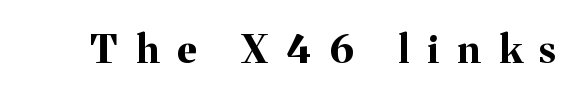
The image shows 39 px bold serif type, upright; set unusually wide letter spacing (+0.48 em), not underlined; medium stroke contrast and a medium x-height.
